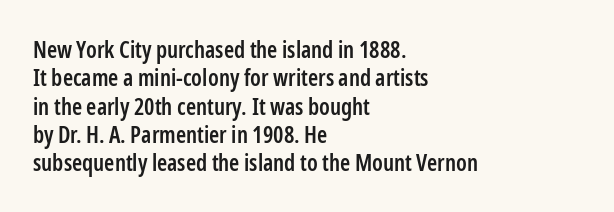
Q: Is the text bold? A: Semi-bold.
Q: Is the text italic (slanted)? A: No, it is upright.
Q: Is the text underlined? A: No.
Q: How is the paragraph aligned? A: Left-aligned.
Q: Is the spacing between letters normal or unusually wide? A: Normal.
